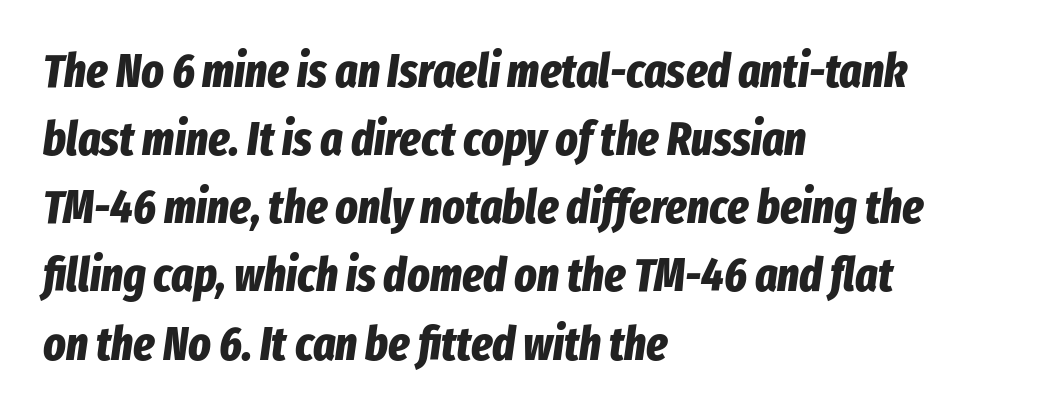
{"italic": "yes", "lean": "right", "slant_degrees": 8, "bold": "yes", "weight": "bold", "width": "condensed", "stroke_contrast": "low", "x_height": "medium", "monospaced": "no", "underline": "no", "align": "left", "line_spacing": "normal", "line_spacing_ratio": 1.45, "letter_spacing": "normal", "letter_spacing_em": 0.0, "glyph_px": 47}
